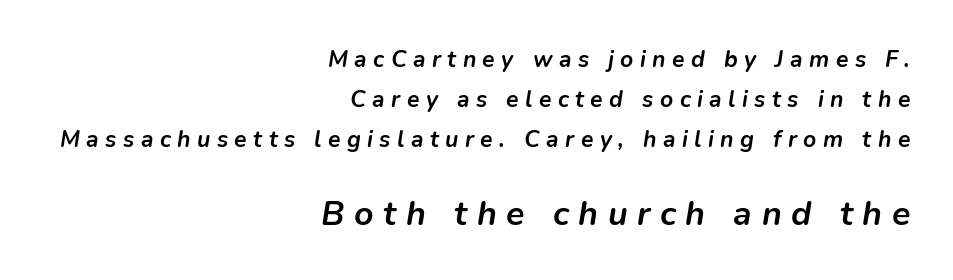
{"italic": "yes", "lean": "right", "slant_degrees": 9, "bold": "yes", "weight": "semibold", "width": "normal", "stroke_contrast": "low", "x_height": "medium", "monospaced": "no", "underline": "no", "align": "right", "line_spacing_ratio": 1.73, "letter_spacing": "wide", "letter_spacing_em": 0.28, "larger_block": "second", "size_ratio": 1.48, "glyph_px": 34}
